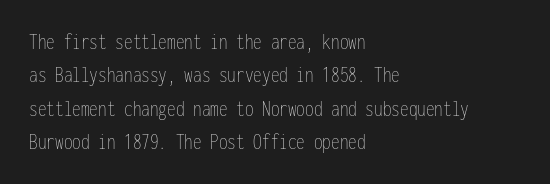
How would I describe the line gaps? Plain and ordinary. Just letters on the line, the space beneath them empty. Alignment: flush left. In terms of posture, this sample is upright.
